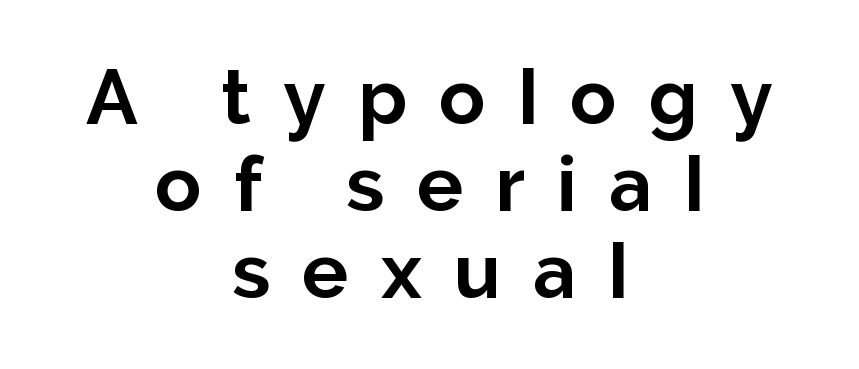
{"serif": "no", "italic": "no", "bold": "yes", "weight": "bold", "width": "normal", "stroke_contrast": "low", "x_height": "medium", "monospaced": "no", "underline": "no", "align": "center", "line_spacing": "tight", "line_spacing_ratio": 1.13, "letter_spacing": "wide", "letter_spacing_em": 0.42, "glyph_px": 77}
